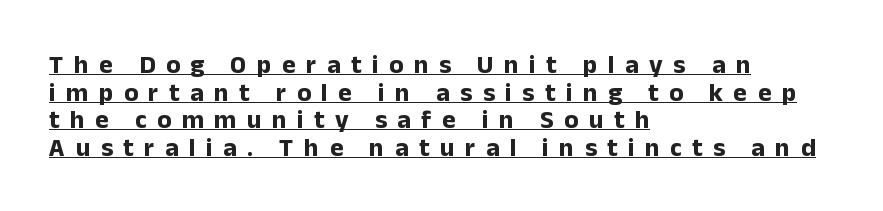
Alignment: flush left. This is the regular roman posture of the typeface. A typesetter would call this leading minimal, almost set solid. The face used here is rendered with a markedly widened letterfit. Stroke thickness is high; the sample reads as a true bold.
